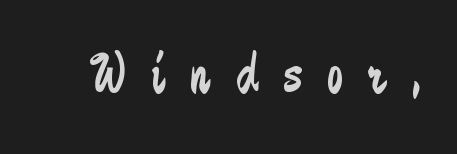
Serif or sans? Sans — the stroke terminals are bare. The typeface has the unassuming heft of standard copy or less. Each word looks stretched out because of the extra space between its letters. Do the characters align in a grid? No, the font is proportional. Descenders are the only things crossing below the line.
